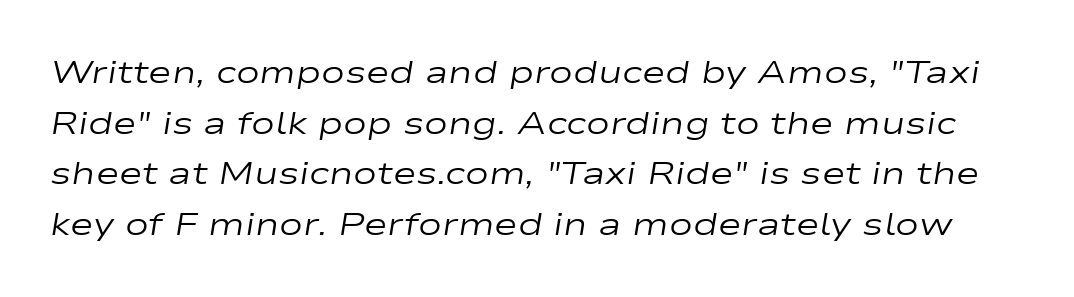
The baseline area is clear. The letters look calm and open, with moderate or lighter stems. A typesetter would call this leading conventional body-copy spacing. Emphasis-style slanted type is in use.
